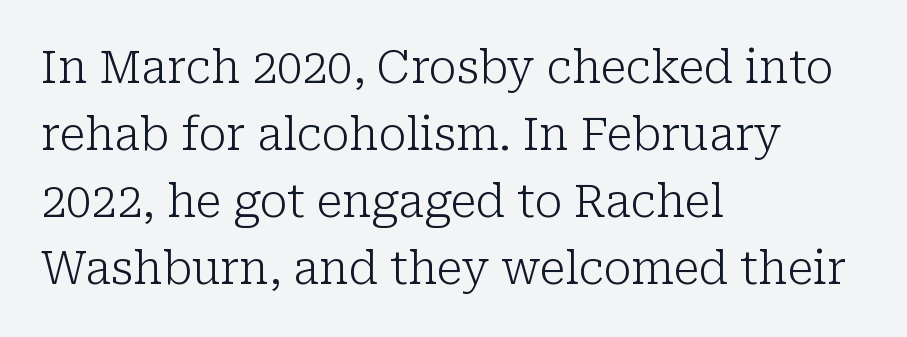
Q: Is the text bold? A: No.
Q: Is the text italic (slanted)? A: No, it is upright.
Q: Is the typeface a serif or a sans-serif typeface? A: Serif.
Q: Is the text underlined? A: No.
Q: How is the paragraph aligned? A: Left-aligned.
Q: Is the spacing between letters normal or unusually wide? A: Normal.
Q: Is the spacing between lines tight, normal or loose? A: Normal.
Q: Width (condensed, normal, or wide)? A: Normal.
Q: Stroke contrast? A: Low.
Q: x-height? A: Medium.
Q: Monospaced? A: No.
